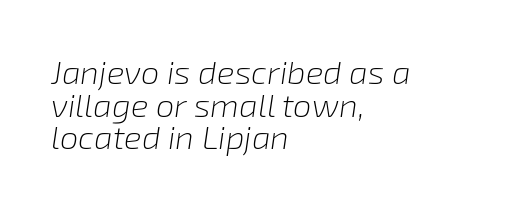
{"italic": "yes", "lean": "right", "slant_degrees": 8, "bold": "no", "weight": "light", "width": "normal", "stroke_contrast": "low", "x_height": "medium", "monospaced": "no", "underline": "no", "align": "left", "line_spacing": "tight", "line_spacing_ratio": 0.99, "letter_spacing": "normal", "letter_spacing_em": 0.0, "glyph_px": 33}
